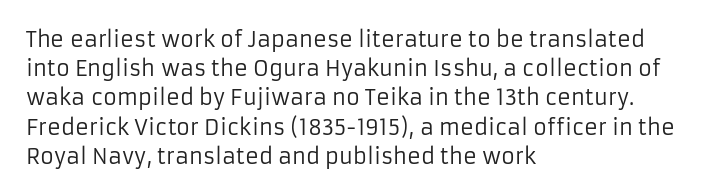
The image shows 21 px text type, upright; set left-aligned, normal line spacing (1.39x), normal letter spacing, not underlined.
